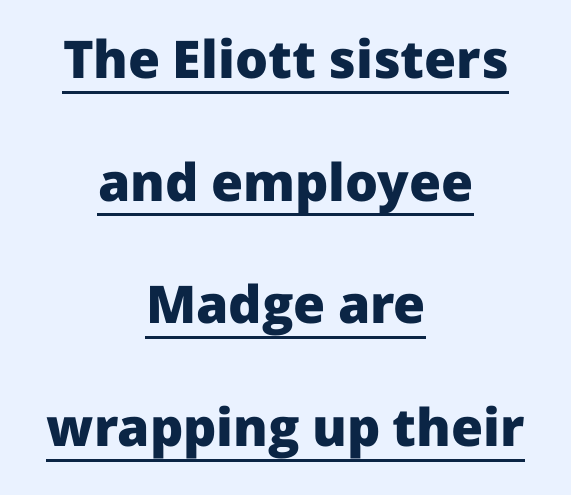
The characters display no serif detailing; their extremities are plain. The gaps between neighbouring characters are ordinary and unremarkable. Glance below the letters and you will spot a drawn line. Regarding leading, the lines here are spaced well apart.
